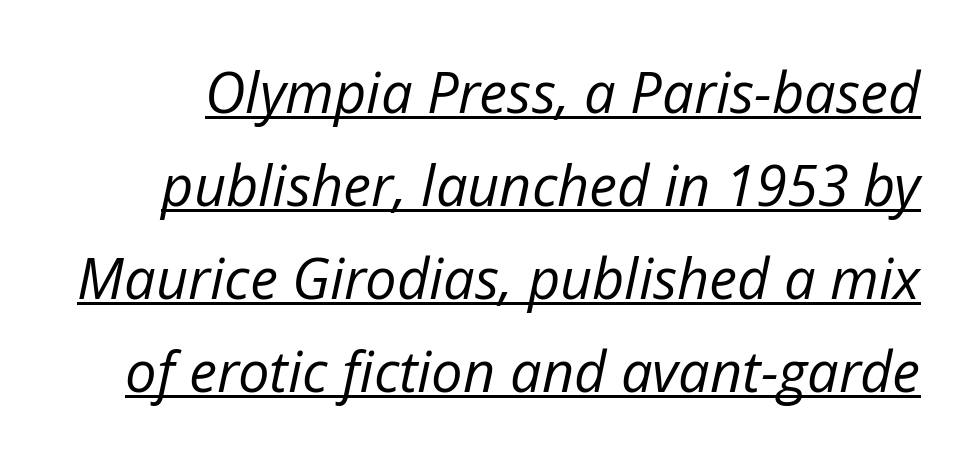
{"italic": "yes", "lean": "right", "slant_degrees": 12, "bold": "no", "weight": "regular", "width": "normal", "stroke_contrast": "low", "x_height": "medium", "monospaced": "no", "underline": "yes", "line_spacing": "normal", "line_spacing_ratio": 1.66, "letter_spacing": "normal", "letter_spacing_em": 0.0, "glyph_px": 56}
